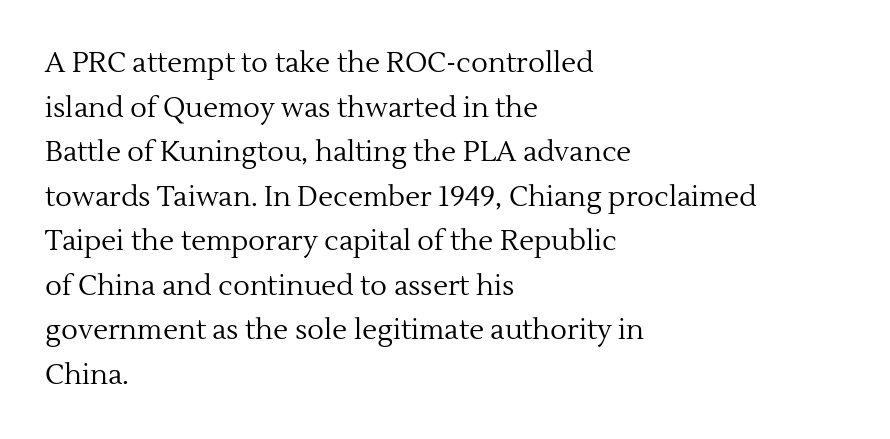
Q: Is the text bold? A: No.
Q: Is the text italic (slanted)? A: No, it is upright.
Q: Is the typeface a serif or a sans-serif typeface? A: Serif.
Q: Is the text underlined? A: No.
Q: How is the paragraph aligned? A: Left-aligned.
Q: Is the spacing between letters normal or unusually wide? A: Normal.
Q: Is the spacing between lines tight, normal or loose? A: Normal.
Q: Width (condensed, normal, or wide)? A: Normal.
Q: x-height? A: Medium.
Q: Monospaced? A: No.
